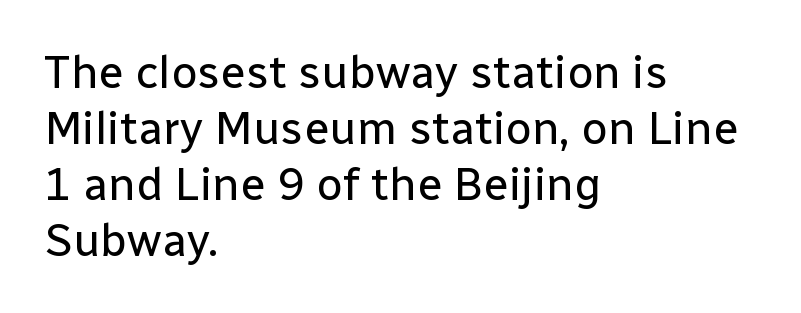
{"serif": "no", "italic": "no", "bold": "no", "weight": "regular", "width": "normal", "stroke_contrast": "low", "x_height": "medium", "monospaced": "no", "underline": "no", "align": "left", "line_spacing_ratio": 1.22, "letter_spacing": "normal", "letter_spacing_em": 0.0, "glyph_px": 46}
